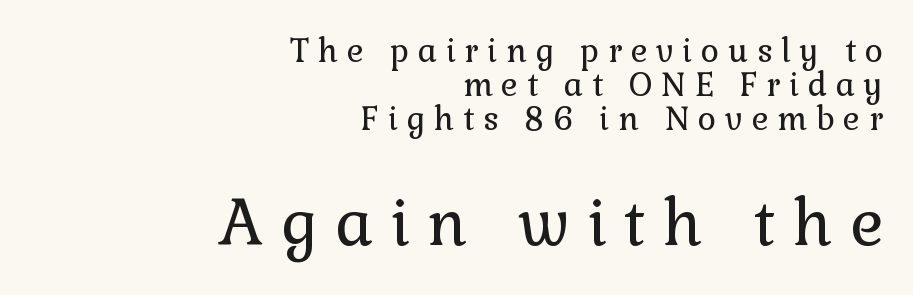
The image shows 63 px regular-weight serif type, upright; set right-aligned, tight line spacing (1.06x), unusually wide letter spacing (+0.27 em), not underlined; the second (bottom) block is 1.97x larger; a medium x-height.
